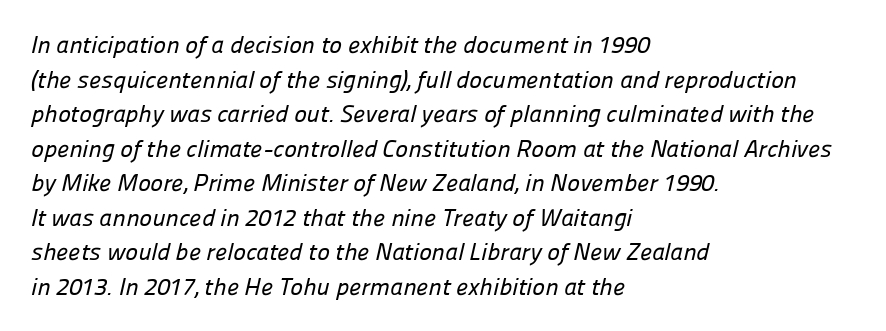
This sample uses plain, unmodified letter spacing. The text block is weighted toward the left margin, trailing off unevenly rightward. Letters rest on an invisible, unmarked baseline. Does the leading feel generous? No, just average.
